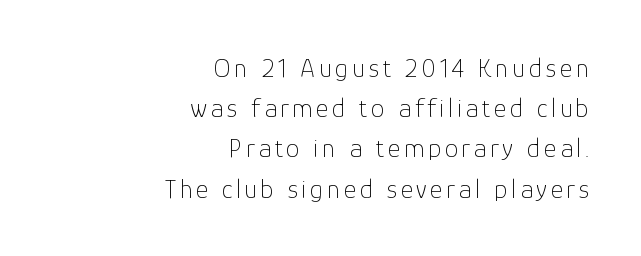
Q: Is the text bold? A: No.
Q: Is the text italic (slanted)? A: No, it is upright.
Q: Is the text underlined? A: No.
Q: How is the paragraph aligned? A: Right-aligned.
Q: Is the spacing between lines tight, normal or loose? A: Normal.
